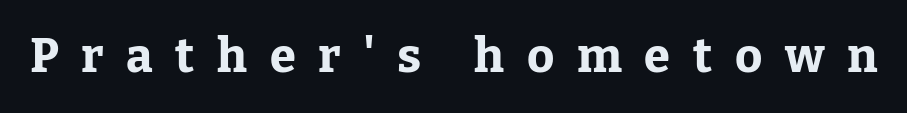
Q: Is the text bold? A: Yes.
Q: Is the text italic (slanted)? A: No, it is upright.
Q: Is the typeface a serif or a sans-serif typeface? A: Serif.
Q: Is the text underlined? A: No.
Q: Is the spacing between letters normal or unusually wide? A: Unusually wide.
Q: Width (condensed, normal, or wide)? A: Normal.
Q: Stroke contrast? A: Low.
Q: x-height? A: Medium.
Q: Monospaced? A: No.
